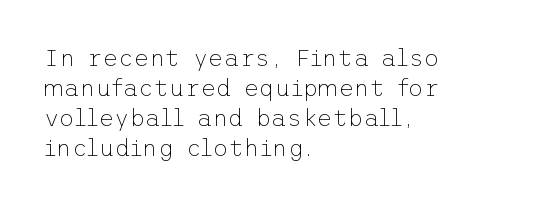
Honestly, there is no underline to notice here at all. The font's upright variant was chosen for this text. Horizontally, the lines are justified to the leading edge only. Bold? No — there's no thickening of the strokes.
